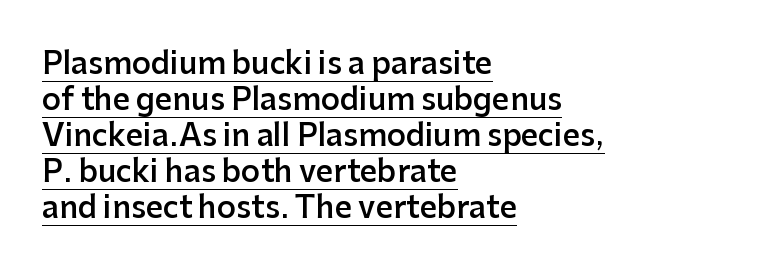
Q: Is the text bold? A: Semi-bold.
Q: Is the text italic (slanted)? A: No, it is upright.
Q: Is the typeface a serif or a sans-serif typeface? A: Sans-serif.
Q: Is the text underlined? A: Yes.
Q: How is the paragraph aligned? A: Left-aligned.
Q: Is the spacing between letters normal or unusually wide? A: Normal.
Q: Width (condensed, normal, or wide)? A: Normal.
Q: Stroke contrast? A: Low.
Q: x-height? A: Medium.
Q: Monospaced? A: No.
